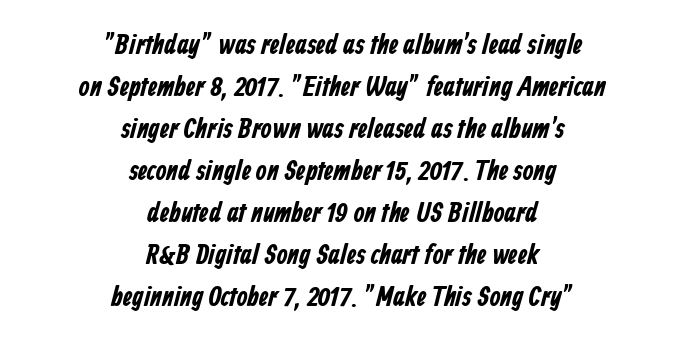
Q: Is the text bold? A: Yes.
Q: Is the typeface a serif or a sans-serif typeface? A: Sans-serif.
Q: Is the text underlined? A: No.
Q: How is the paragraph aligned? A: Centered.
Q: Is the spacing between letters normal or unusually wide? A: Normal.
Q: Is the spacing between lines tight, normal or loose? A: Normal.
Q: Width (condensed, normal, or wide)? A: Condensed.
Q: Stroke contrast? A: Low.
Q: x-height? A: Medium.
Q: Monospaced? A: No.
